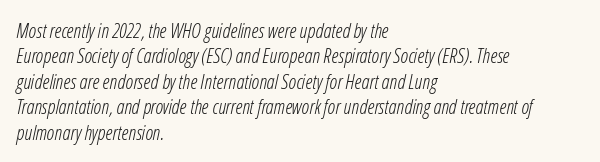
{"italic": "yes", "lean": "right", "slant_degrees": 12, "bold": "no", "underline": "no", "align": "left", "line_spacing": "normal", "line_spacing_ratio": 1.27, "letter_spacing": "normal", "letter_spacing_em": 0.0, "glyph_px": 20}
